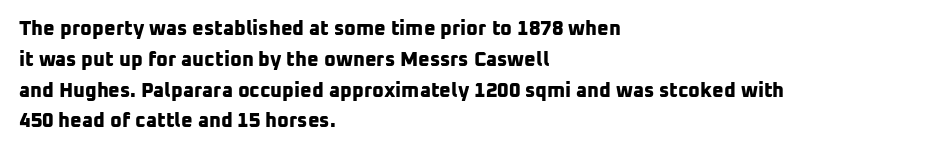
{"bold": "yes", "underline": "no", "align": "left", "line_spacing": "normal", "line_spacing_ratio": 1.54, "letter_spacing": "normal", "letter_spacing_em": 0.0, "glyph_px": 20}
